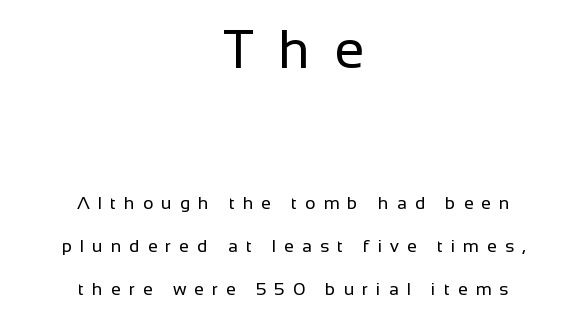
{"serif": "no", "italic": "no", "bold": "no", "weight": "regular", "width": "normal", "stroke_contrast": "low", "x_height": "medium", "monospaced": "no", "underline": "no", "align": "center", "line_spacing": "loose", "line_spacing_ratio": 2.4, "letter_spacing": "wide", "letter_spacing_em": 0.44, "larger_block": "first", "size_ratio": 3.0, "glyph_px": 54}
